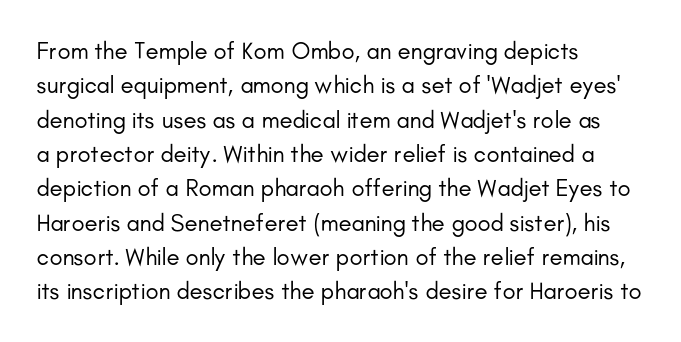
Vertical stems look standard width or narrower in stroke. Default kerning and tracking; the words read as compact shapes. These lines are set flush left with a ragged right edge. The baseline area is clear.
